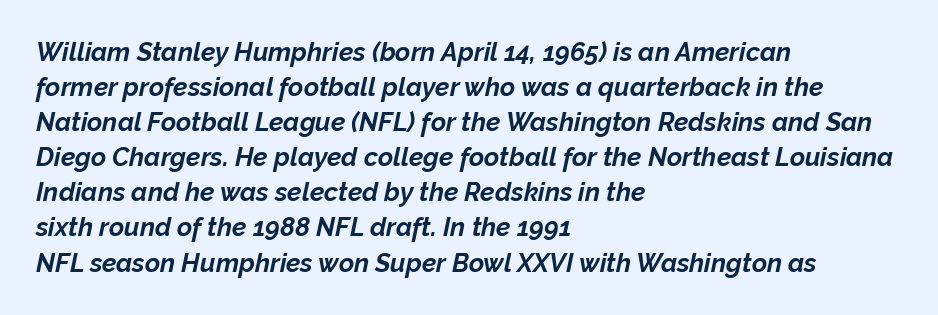
The image shows 26 px bold type, italic (leaning right); set left-aligned, normal line spacing (1.35x), normal letter spacing, not underlined.
